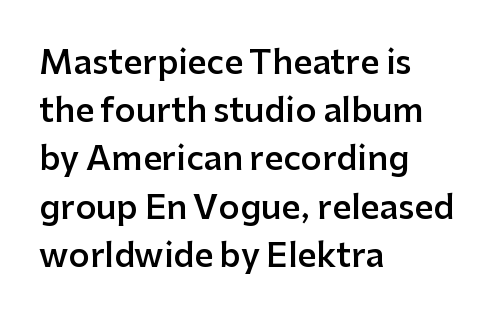
{"serif": "no", "italic": "no", "bold": "semi", "weight": "semibold", "width": "normal", "stroke_contrast": "low", "x_height": "medium", "monospaced": "no", "underline": "no", "align": "left", "line_spacing": "normal", "line_spacing_ratio": 1.46, "letter_spacing": "normal", "letter_spacing_em": 0.0, "glyph_px": 33}
